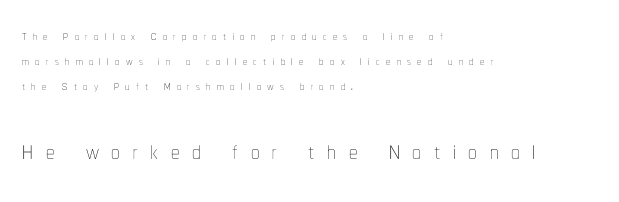
Two sizes are in play, and the larger belongs to the second block. The font's upright variant was chosen for this text. This sample has the flowing, uneven cadence of proportional lettering. The strokes are not fattened; the text isn't bold.
